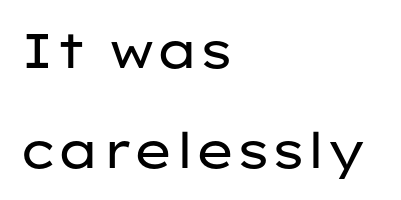
The image shows 49 px regular-weight, wide sans-serif type, upright; set left-aligned, loose line spacing (2.04x), normal letter spacing, not underlined; low stroke contrast and a medium x-height.
